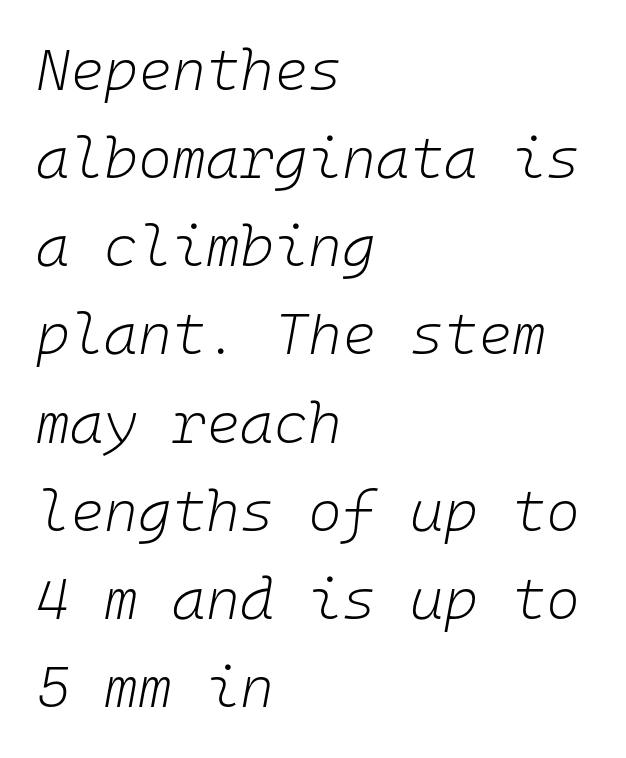
Italic? Definitely — the glyphs are oblique. Unbolded letterforms with no extra heft. The face used here is monospaced, like something from a code editor. Visually the block forms a straight wall on the left and a jagged coastline on the right. Anything drawn beneath the words? Only blank space. The vertical gap from one line to the next is medium.
